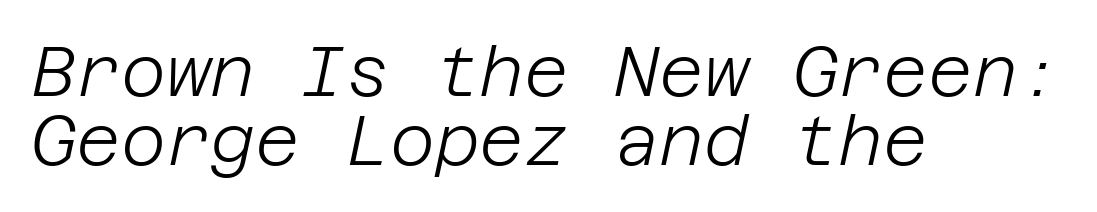
Q: Is the text bold? A: No.
Q: Is the text italic (slanted)? A: Yes, it leans right by about 12 degrees.
Q: Is the text underlined? A: No.
Q: How is the paragraph aligned? A: Left-aligned.
Q: Is the spacing between letters normal or unusually wide? A: Normal.
Q: Is the spacing between lines tight, normal or loose? A: Tight.
Q: Width (condensed, normal, or wide)? A: Normal.
Q: Stroke contrast? A: Low.
Q: x-height? A: Large.
